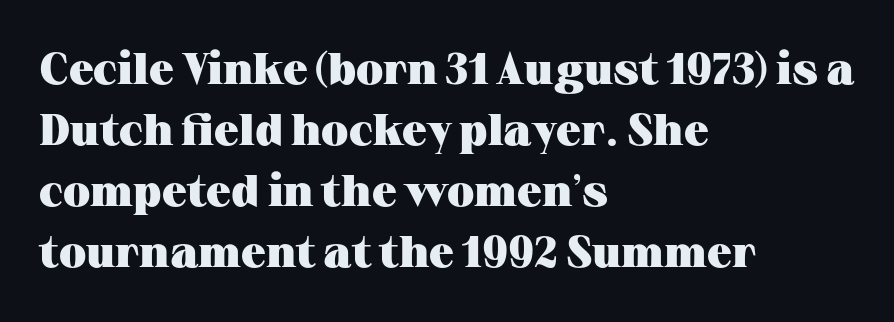
This is the regular roman posture of the typeface. Letters rest on an invisible, unmarked baseline. The lines are quadded left. The typeface chosen for these lines features serifs.
